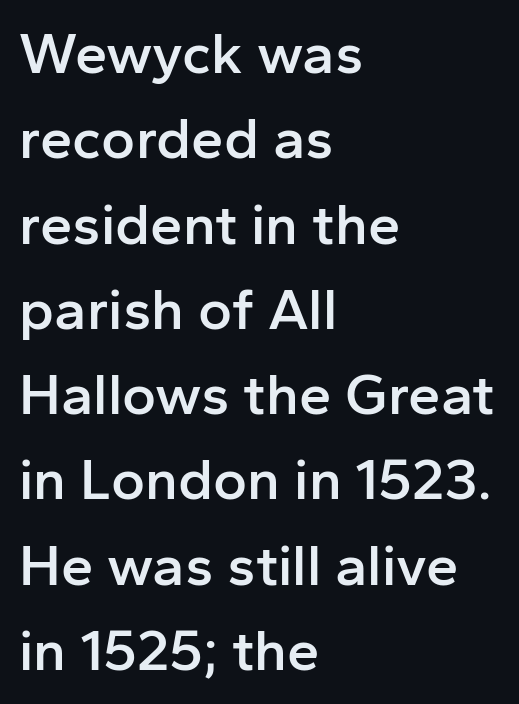
{"serif": "no", "italic": "no", "bold": "semi", "weight": "semibold", "width": "normal", "stroke_contrast": "low", "x_height": "medium", "monospaced": "no", "underline": "no", "align": "left", "line_spacing": "normal", "line_spacing_ratio": 1.47, "letter_spacing": "normal", "letter_spacing_em": 0.0, "glyph_px": 58}
